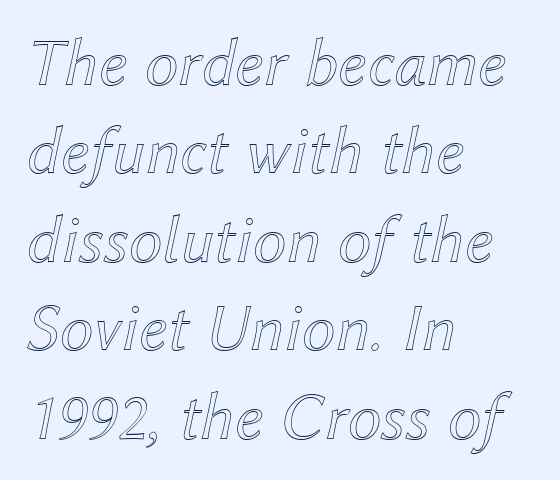
The letters advance in unequal steps, a hallmark of proportional type. Left-aligned paragraph, ragged on the right. Tracking value appears to be zero — textbook default spacing. These lines were composed using italics.
